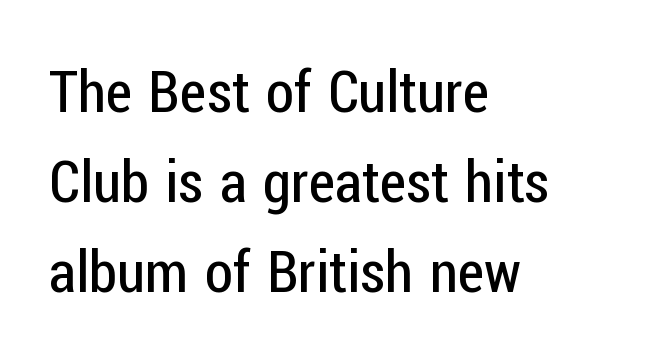
Q: Is the text bold? A: No.
Q: Is the text italic (slanted)? A: No, it is upright.
Q: Is the typeface a serif or a sans-serif typeface? A: Sans-serif.
Q: Is the text underlined? A: No.
Q: How is the paragraph aligned? A: Left-aligned.
Q: Is the spacing between letters normal or unusually wide? A: Normal.
Q: Is the spacing between lines tight, normal or loose? A: Normal.
Q: Width (condensed, normal, or wide)? A: Condensed.
Q: Stroke contrast? A: Low.
Q: x-height? A: Medium.
Q: Monospaced? A: No.
